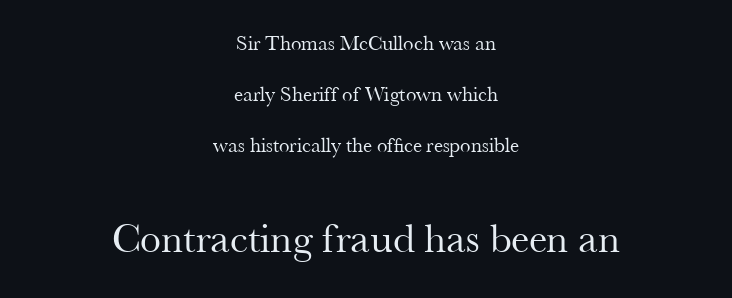
Spacing between characters is what you'd get straight out of the box. A typesetter would call this proportional, since set widths differ per character. The font family rendered here belongs to the serif group. Successive baselines arrive slowly, with a big drop between each. The glyphs are unaccompanied by any horizontal stroke below them. Where is the straight margin? There isn't one; the lines are centered.
